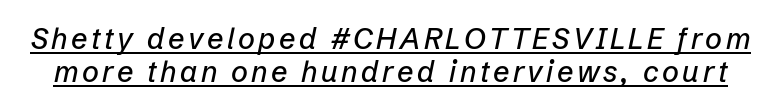
A typographer would call this underscored text. What's the leading like? Squeezed, with rows nearly overlapping. It's the slanting kind of type. This sample has the flowing, uneven cadence of proportional lettering.
